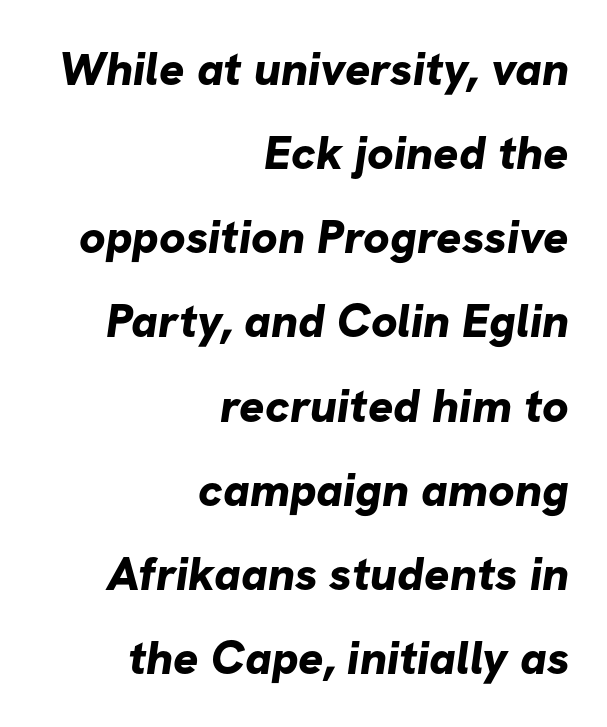
Q: Is the text bold? A: Yes.
Q: Is the typeface a serif or a sans-serif typeface? A: Sans-serif.
Q: Is the text underlined? A: No.
Q: How is the paragraph aligned? A: Right-aligned.
Q: Is the spacing between letters normal or unusually wide? A: Normal.
Q: Width (condensed, normal, or wide)? A: Normal.
Q: Stroke contrast? A: Low.
Q: x-height? A: Medium.
Q: Monospaced? A: No.
